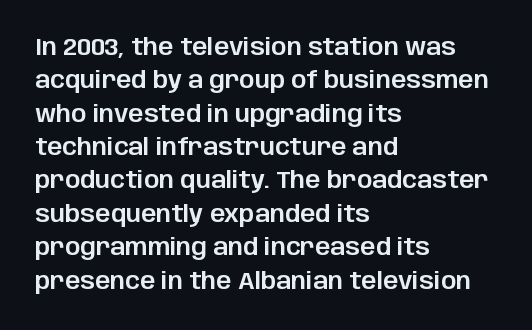
{"italic": "no", "underline": "no", "align": "left", "line_spacing": "normal", "line_spacing_ratio": 1.39, "letter_spacing": "normal", "letter_spacing_em": 0.0, "glyph_px": 24}
